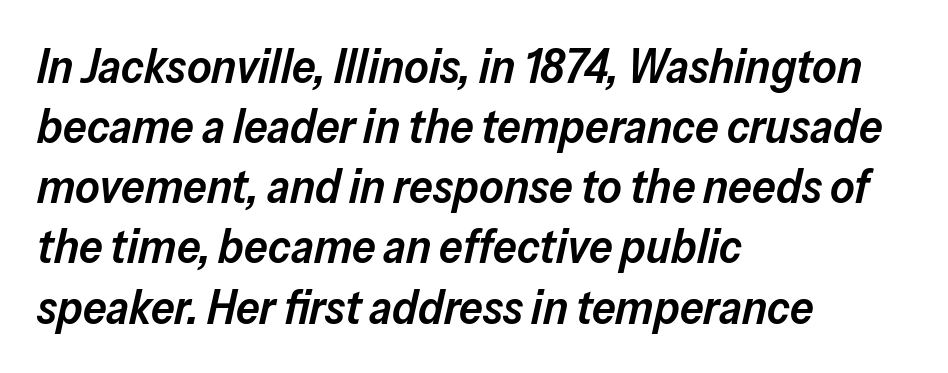
Typeset ragged right — the left edge is the straight one. How heavy is the stroke? Medium-heavy — a semibold, shy of bold. Regular leading. Spacing between characters is what you'd get straight out of the box. Character widths vary here, with narrow letters taking less room than wide ones.
